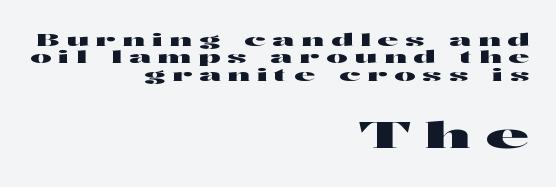
The image shows 37 px wide sans-serif type, upright; set right-aligned, tight line spacing (0.97x), unusually wide letter spacing (+0.39 em), not underlined; the second (bottom) block is 2.06x larger; high stroke contrast and a medium x-height.
